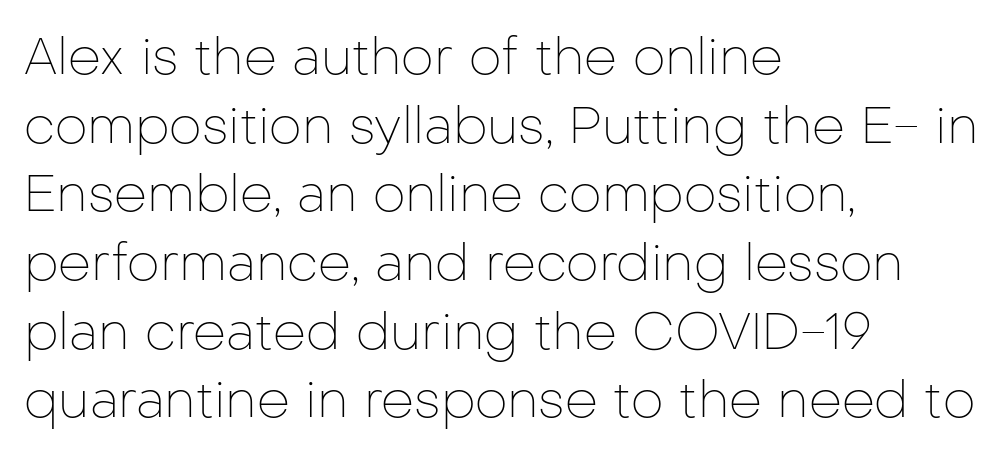
The image shows 52 px thin sans-serif type, upright; set left-aligned, normal line spacing (1.32x), normal letter spacing, not underlined; low stroke contrast and a medium x-height.
